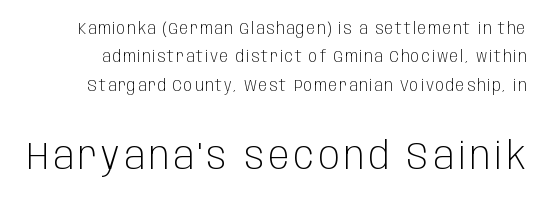
{"serif": "no", "italic": "no", "bold": "no", "weight": "light", "width": "condensed", "stroke_contrast": "low", "x_height": "large", "monospaced": "no", "underline": "no", "line_spacing_ratio": 1.78, "larger_block": "second", "size_ratio": 2.44, "glyph_px": 39}
